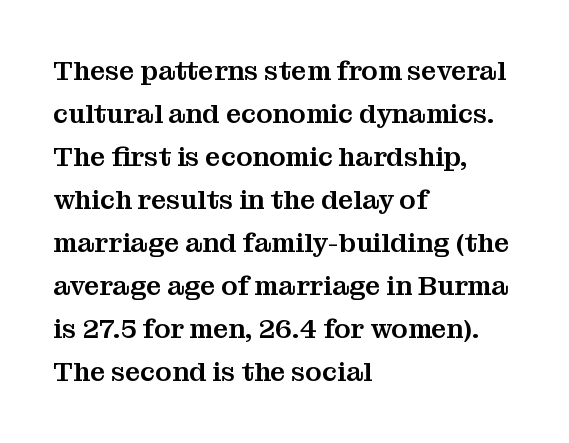
Notice how descenders clear the ascenders below comfortably — that's standard leading. Rendered with straight, roman letterforms. These lines keep a tight, regular rhythm from letter to letter. Only glyphs here, with clear space below each row. Line beginnings align vertically; line endings do not.
